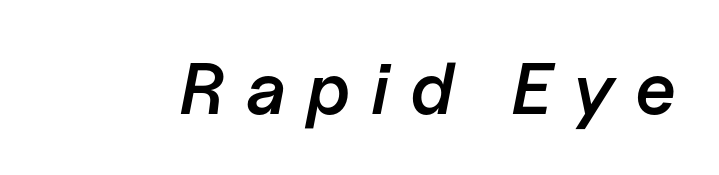
Q: Is the text bold? A: Semi-bold.
Q: Is the text italic (slanted)? A: Yes, it leans right by about 11 degrees.
Q: Is the text underlined? A: No.
Q: Is the spacing between letters normal or unusually wide? A: Unusually wide.
Q: Width (condensed, normal, or wide)? A: Normal.
Q: Stroke contrast? A: Low.
Q: x-height? A: Medium.
Q: Monospaced? A: No.
